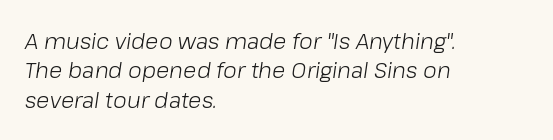
{"italic": "yes", "lean": "right", "slant_degrees": 8, "bold": "no", "underline": "no", "align": "left", "line_spacing": "normal", "line_spacing_ratio": 1.33, "letter_spacing": "normal", "letter_spacing_em": 0.0, "glyph_px": 22}
